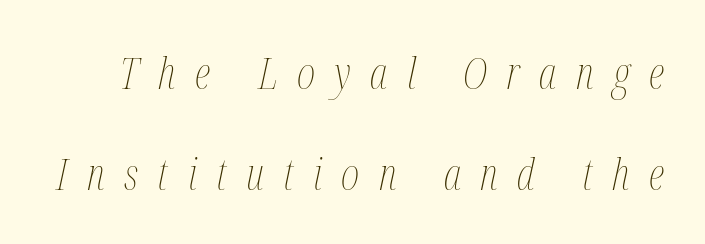
The image shows 44 px thin, condensed type, italic (leaning right); set loose line spacing (2.29x), unusually wide letter spacing (+0.44 em), not underlined; medium stroke contrast and a medium x-height.
